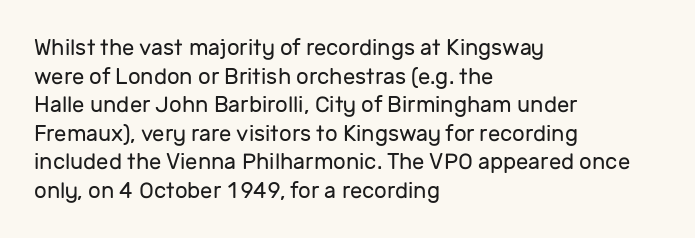
The image shows 22 px text type, upright; set left-aligned, normal line spacing (1.3x), normal letter spacing, not underlined.
